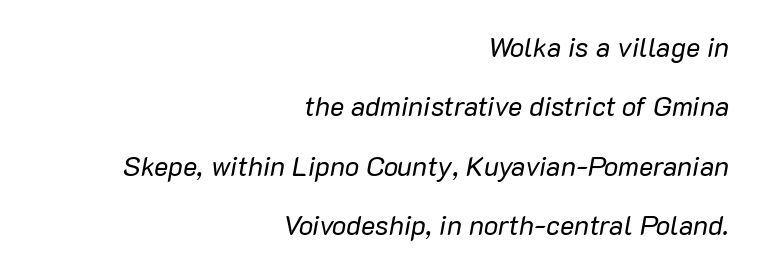
The image shows 27 px text type, italic (leaning right); set right-aligned, loose line spacing (2.2x), normal letter spacing, not underlined.
